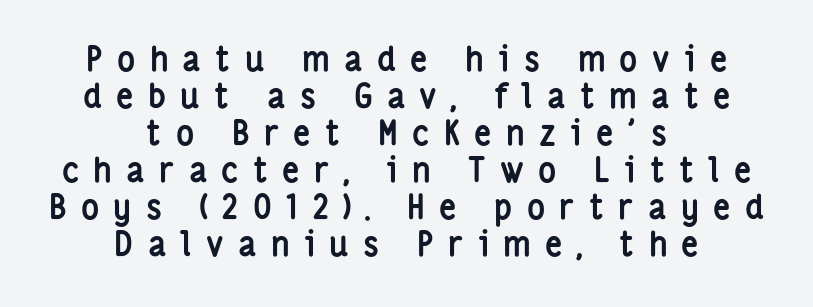
Q: Is the text bold? A: Yes.
Q: Is the text italic (slanted)? A: No, it is upright.
Q: Is the typeface a serif or a sans-serif typeface? A: Sans-serif.
Q: Is the text underlined? A: No.
Q: How is the paragraph aligned? A: Centered.
Q: Is the spacing between letters normal or unusually wide? A: Unusually wide.
Q: Is the spacing between lines tight, normal or loose? A: Tight.
Q: Width (condensed, normal, or wide)? A: Condensed.
Q: Stroke contrast? A: Low.
Q: x-height? A: Medium.
Q: Monospaced? A: No.
